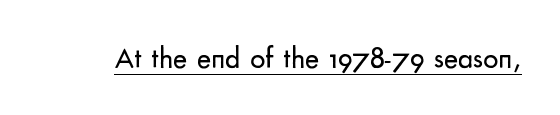
Q: Is the text bold? A: No.
Q: Is the text italic (slanted)? A: No, it is upright.
Q: Is the typeface a serif or a sans-serif typeface? A: Sans-serif.
Q: Is the text underlined? A: Yes.
Q: Is the spacing between letters normal or unusually wide? A: Normal.
Q: Width (condensed, normal, or wide)? A: Normal.
Q: Stroke contrast? A: Low.
Q: x-height? A: Small.
Q: Monospaced? A: No.
